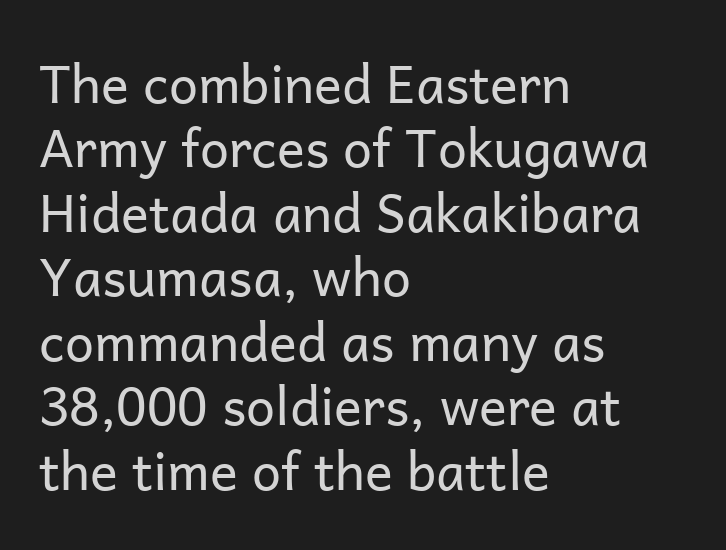
The image shows 52 px regular-weight sans-serif type, upright; set left-aligned, line spacing 1.24x, normal letter spacing, not underlined; low stroke contrast and a medium x-height.
